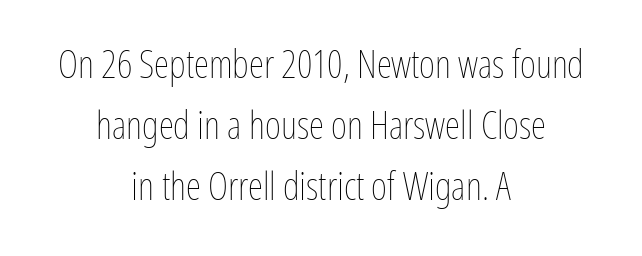
The image shows 39 px thin, condensed type, upright; set centered, normal line spacing (1.56x), normal letter spacing, not underlined; low stroke contrast and a medium x-height.
